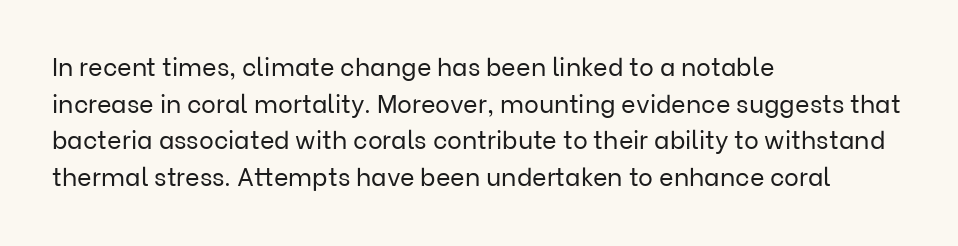
The image shows 25 px text type, upright; set left-aligned, normal line spacing (1.47x), normal letter spacing, not underlined.
